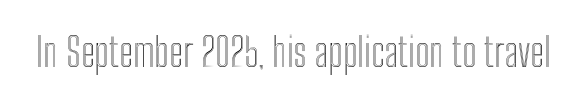
{"italic": "no", "width": "condensed", "x_height": "medium", "monospaced": "no", "underline": "no", "letter_spacing": "normal", "letter_spacing_em": 0.0, "glyph_px": 40}
